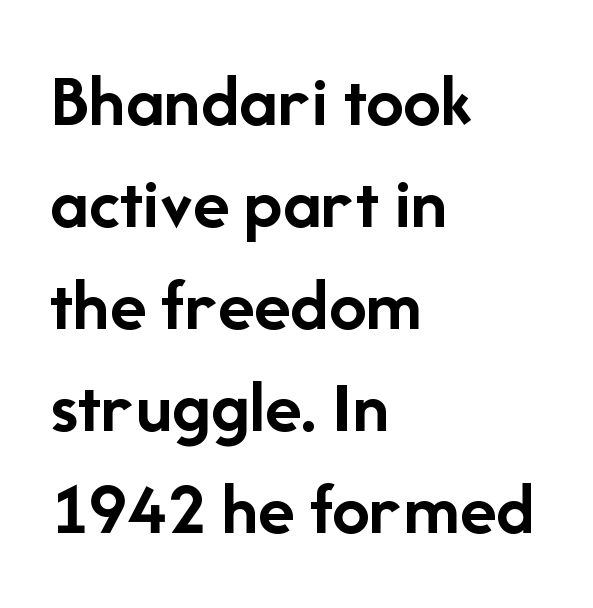
The image shows 75 px semibold sans-serif type, upright; set left-aligned, normal line spacing (1.36x), normal letter spacing, not underlined; low stroke contrast and a medium x-height.
